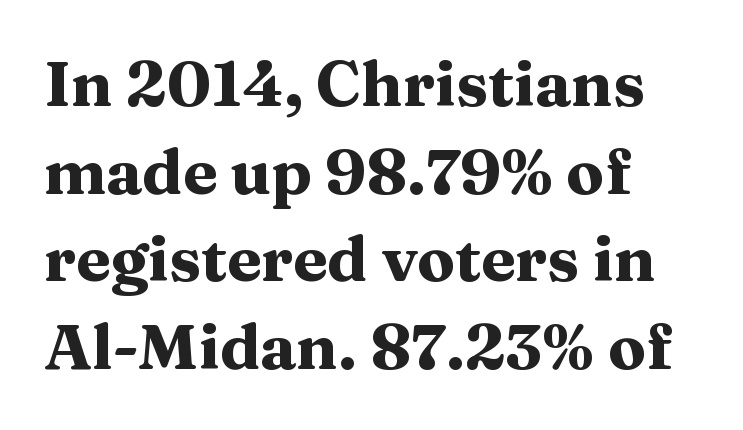
Q: Is the text bold? A: Yes.
Q: Is the text italic (slanted)? A: No, it is upright.
Q: Is the typeface a serif or a sans-serif typeface? A: Serif.
Q: Is the text underlined? A: No.
Q: How is the paragraph aligned? A: Left-aligned.
Q: Is the spacing between letters normal or unusually wide? A: Normal.
Q: Is the spacing between lines tight, normal or loose? A: Normal.
Q: Width (condensed, normal, or wide)? A: Wide.
Q: Stroke contrast? A: Medium.
Q: x-height? A: Medium.
Q: Monospaced? A: No.
